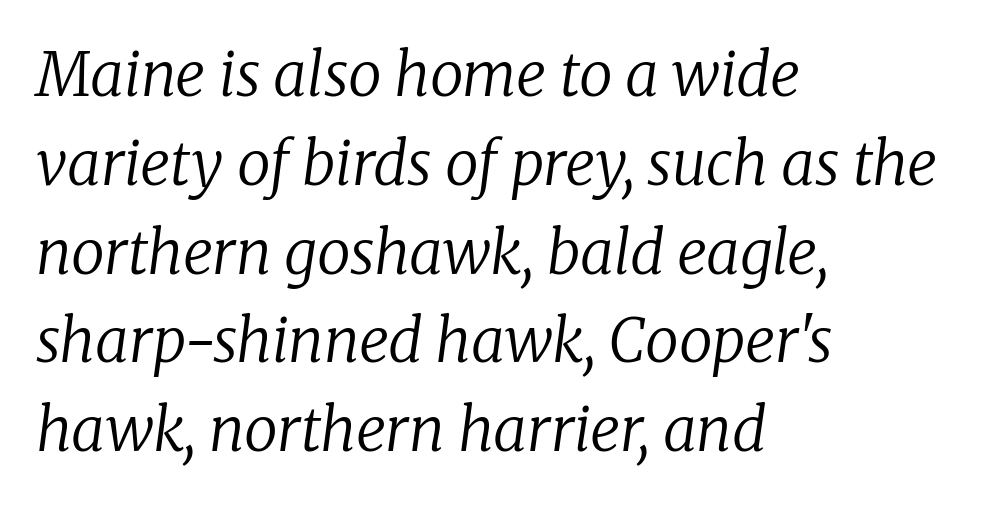
Regular leading. Stems here are at most as thick as an everyday book face. Serifs: yes, visible at the terminals of the letterforms. The face used here is proportionally spaced, like ordinary book or web type. The foot of each line stays bare and open.
